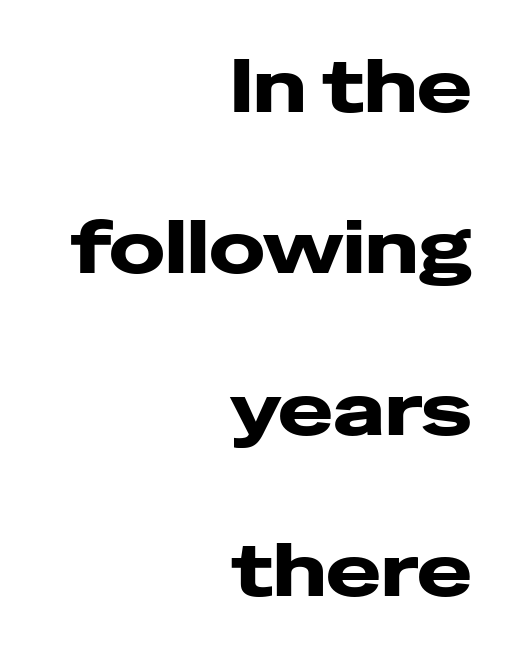
If you drew a ruler down the right edge, every line would touch it. Letter spacing: default. Does the leading feel generous? Absolutely, it's lavish. Here the designer chose a conventional face with non-uniform glyph widths. This rendering employs a face without finishing strokes, i.e., a sans-serif.
